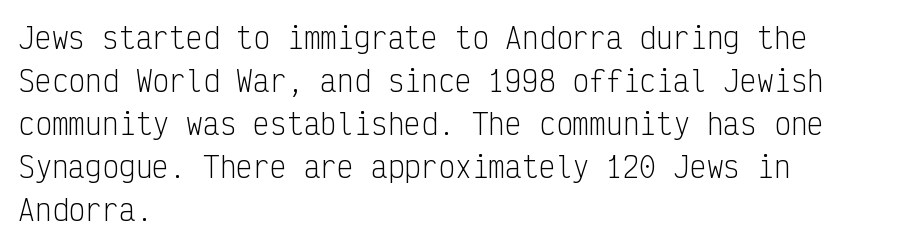
Unbolded letterforms with no extra heft. Tall strokes in this sample are plumb rather than angled. The passage shown has conventional tracking throughout. The lines in this sample share a left origin and differ only in where they stop. Honestly, there is no underline to notice here at all.
